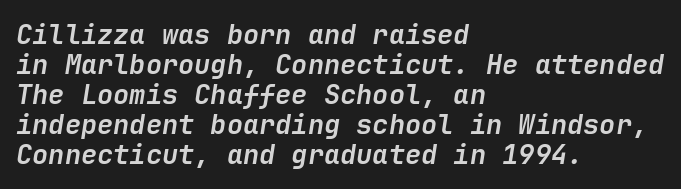
{"italic": "yes", "lean": "right", "slant_degrees": 9, "bold": "yes", "underline": "no", "align": "left", "line_spacing": "tight", "line_spacing_ratio": 1.11, "letter_spacing": "normal", "letter_spacing_em": 0.0, "glyph_px": 27}
